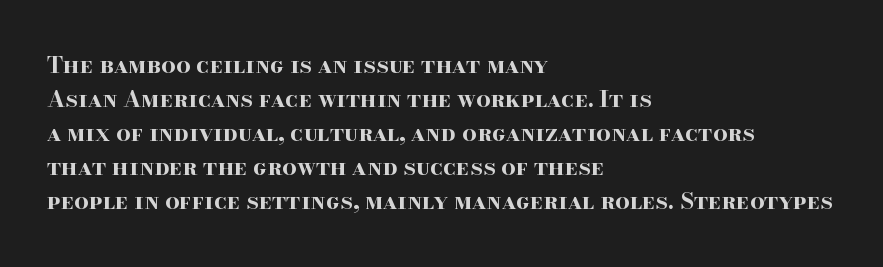
The image shows 23 px bold type, upright; set left-aligned, normal line spacing (1.48x), normal letter spacing, not underlined.
